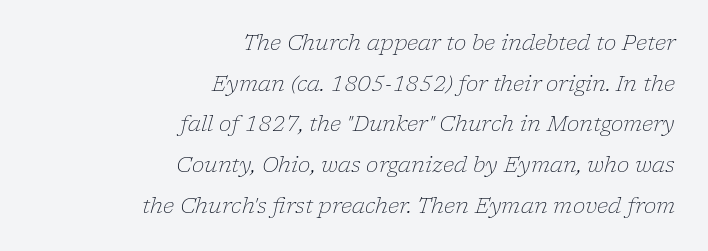
Q: Is the text bold? A: No.
Q: Is the text italic (slanted)? A: Yes, it leans right by about 17 degrees.
Q: Is the text underlined? A: No.
Q: How is the paragraph aligned? A: Right-aligned.
Q: Is the spacing between letters normal or unusually wide? A: Normal.
Q: Is the spacing between lines tight, normal or loose? A: Loose.
